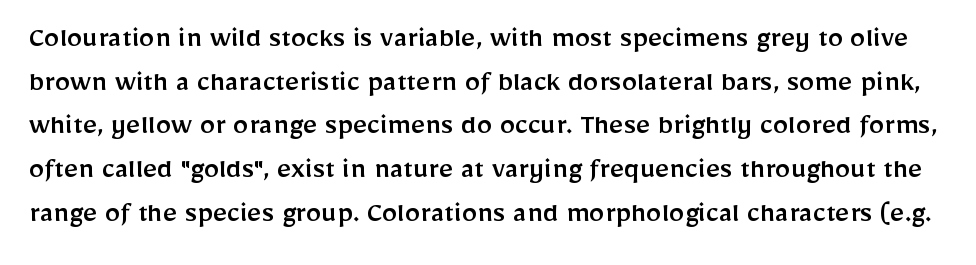
Honestly, there is no underline to notice here at all. The rendering shows plain stroke endings on the letterforms — a sans-serif design. This sample uses an upright cut, with every glyph sitting square on the baseline. The line-height multiplier appears to be the usual default.
